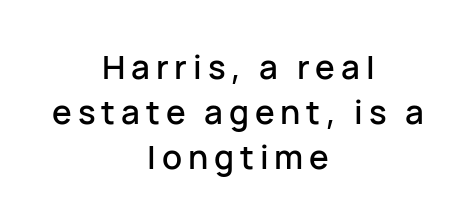
Regular leading. Style check: upright. Underline: absent. Caption: multi-line text, centered on the measure. Varying glyph widths throughout — classic text-font behaviour.
